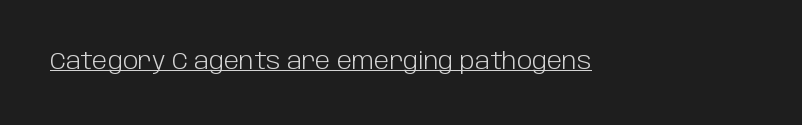
{"italic": "no", "bold": "no", "underline": "yes", "letter_spacing": "normal", "letter_spacing_em": 0.0, "glyph_px": 23}
